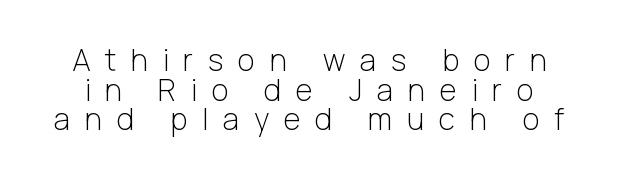
Q: Is the text bold? A: No.
Q: Is the text italic (slanted)? A: No, it is upright.
Q: Is the typeface a serif or a sans-serif typeface? A: Sans-serif.
Q: Is the text underlined? A: No.
Q: Is the spacing between letters normal or unusually wide? A: Unusually wide.
Q: Is the spacing between lines tight, normal or loose? A: Tight.
Q: Width (condensed, normal, or wide)? A: Normal.
Q: Stroke contrast? A: Low.
Q: x-height? A: Medium.
Q: Monospaced? A: No.
